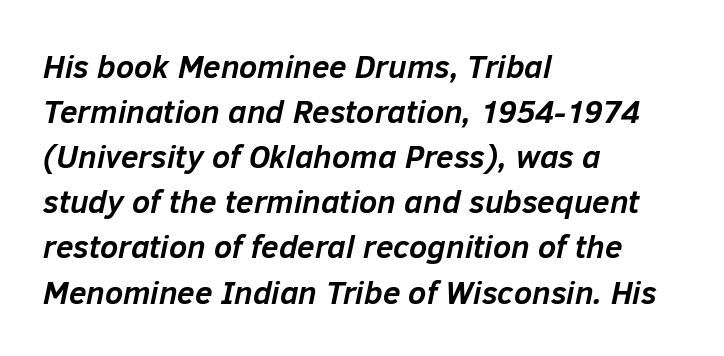
Varying glyph widths throughout — classic text-font behaviour. Which margin do the lines hug? The left one — the right edge is uneven. As a designer I'd log this as weight 700, bold. This sample uses an oblique cut, with every glyph tilted off the vertical. Decoration check: the copy has no underline.
